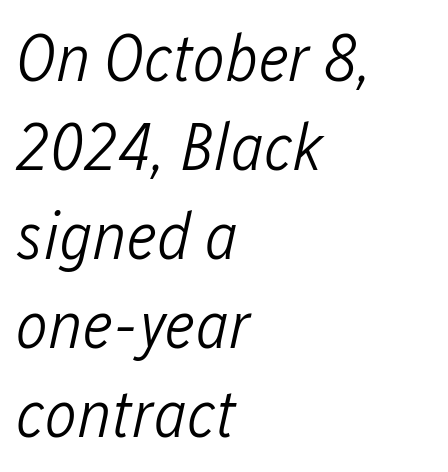
{"italic": "yes", "lean": "right", "slant_degrees": 12, "bold": "no", "weight": "light", "width": "condensed", "stroke_contrast": "low", "x_height": "medium", "monospaced": "no", "underline": "no", "align": "left", "line_spacing": "normal", "line_spacing_ratio": 1.31, "letter_spacing": "normal", "letter_spacing_em": 0.0, "glyph_px": 68}
